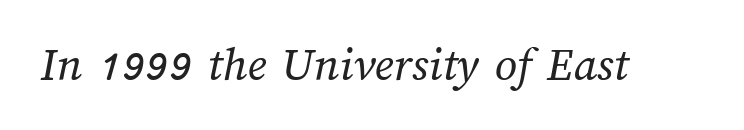
The image shows 49 px regular-weight type; set normal letter spacing, not underlined; medium stroke contrast and a medium x-height.
